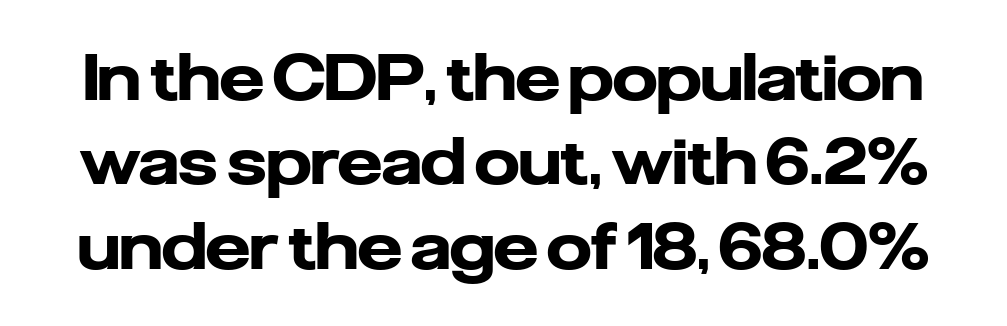
Q: Is the text bold? A: Yes.
Q: Is the text italic (slanted)? A: No, it is upright.
Q: Is the typeface a serif or a sans-serif typeface? A: Sans-serif.
Q: Is the text underlined? A: No.
Q: Is the spacing between letters normal or unusually wide? A: Normal.
Q: Is the spacing between lines tight, normal or loose? A: Normal.
Q: Width (condensed, normal, or wide)? A: Normal.
Q: Stroke contrast? A: Low.
Q: x-height? A: Medium.
Q: Monospaced? A: No.
